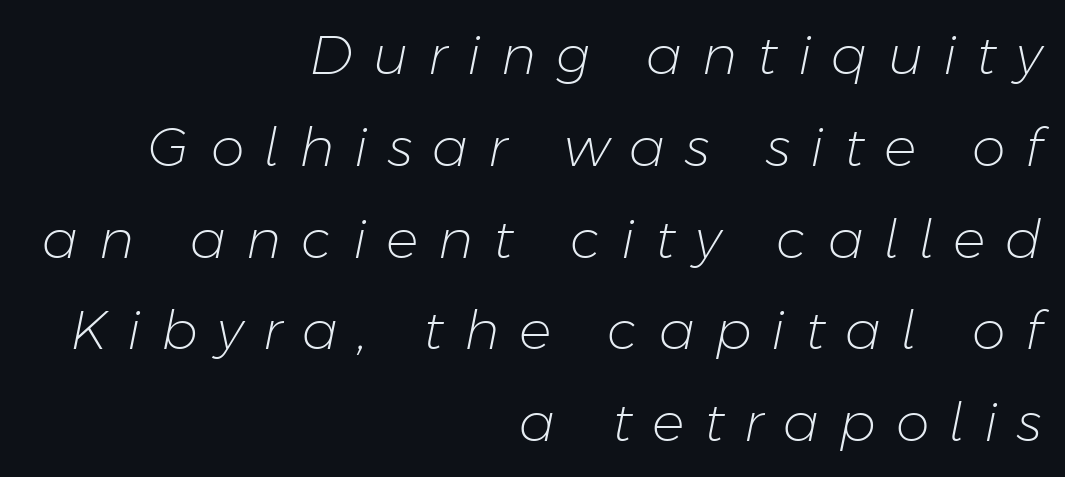
The image shows 54 px light type, italic (leaning right); set right-aligned, normal line spacing (1.7x), unusually wide letter spacing (+0.37 em), not underlined; low stroke contrast and a medium x-height.
